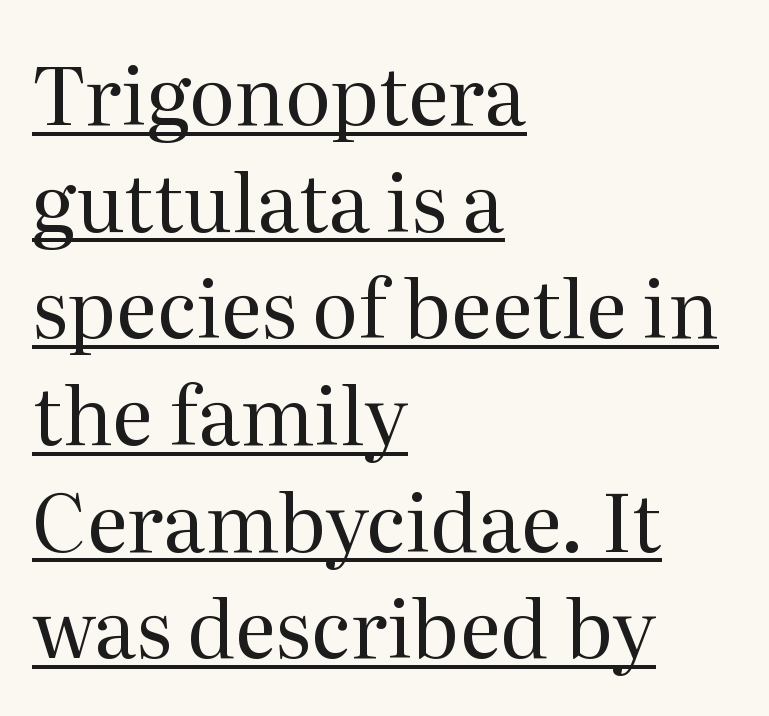
{"serif": "yes", "italic": "no", "bold": "no", "weight": "regular", "width": "normal", "stroke_contrast": "medium", "x_height": "medium", "monospaced": "no", "underline": "yes", "align": "left", "line_spacing": "normal", "line_spacing_ratio": 1.35, "letter_spacing": "normal", "letter_spacing_em": 0.0, "glyph_px": 79}
